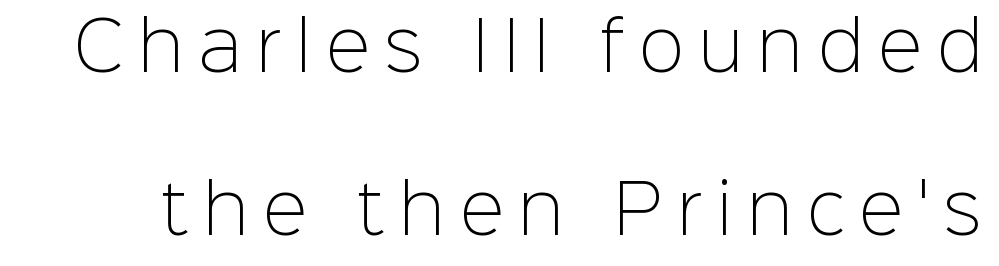
{"serif": "no", "italic": "no", "bold": "no", "weight": "light", "width": "normal", "stroke_contrast": "low", "x_height": "medium", "monospaced": "no", "underline": "no", "line_spacing": "loose", "line_spacing_ratio": 2.44, "letter_spacing": "wide", "letter_spacing_em": 0.22, "glyph_px": 67}
